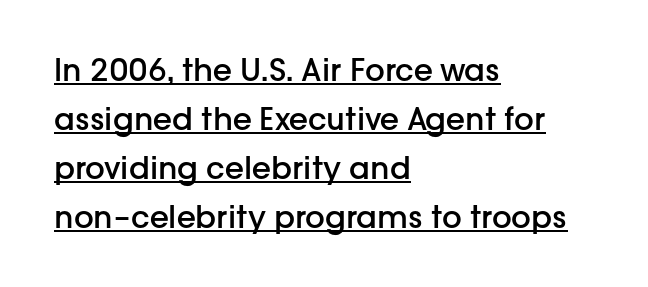
The image shows 31 px semibold sans-serif type, upright; set left-aligned, normal line spacing (1.58x), normal letter spacing, underlined; low stroke contrast and a medium x-height.
